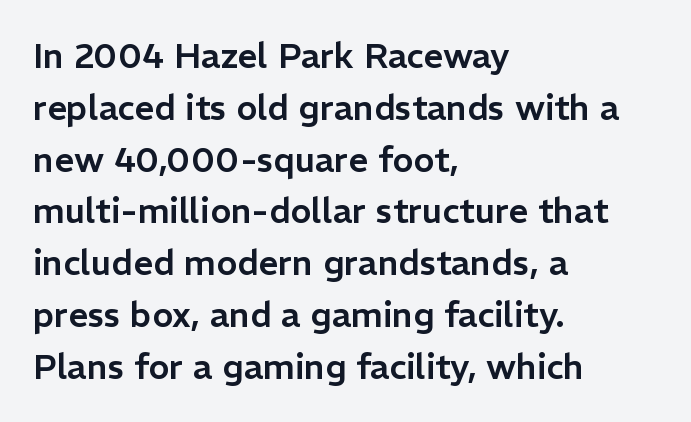
{"serif": "no", "italic": "no", "width": "normal", "stroke_contrast": "low", "x_height": "medium", "monospaced": "no", "underline": "no", "align": "left", "line_spacing": "normal", "line_spacing_ratio": 1.48, "letter_spacing": "normal", "letter_spacing_em": 0.0, "glyph_px": 35}
